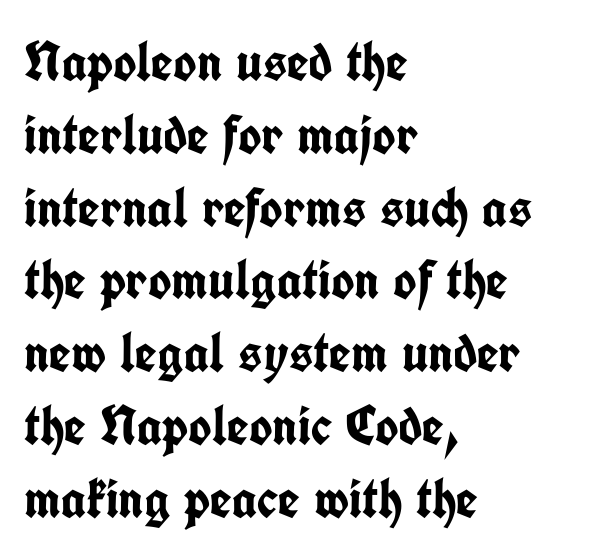
The image shows 56 px semibold, condensed sans-serif type, upright; set left-aligned, normal line spacing (1.3x), normal letter spacing, not underlined; low stroke contrast and a medium x-height.
